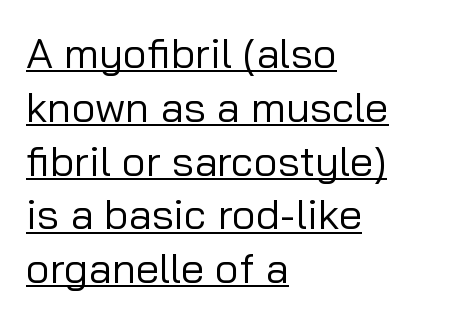
{"serif": "no", "italic": "no", "bold": "no", "weight": "regular", "width": "normal", "stroke_contrast": "low", "x_height": "medium", "monospaced": "no", "underline": "yes", "align": "left", "line_spacing": "normal", "line_spacing_ratio": 1.28, "letter_spacing": "normal", "letter_spacing_em": 0.0, "glyph_px": 42}
